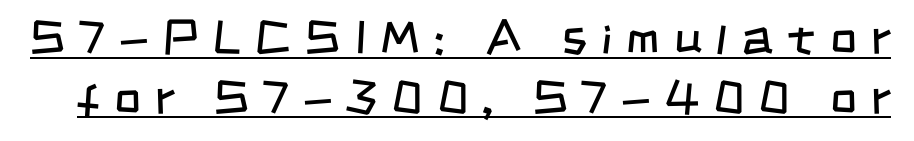
{"serif": "no", "bold": "no", "weight": "regular", "width": "condensed", "stroke_contrast": "low", "x_height": "large", "monospaced": "no", "underline": "yes", "line_spacing": "normal", "line_spacing_ratio": 1.27, "letter_spacing": "wide", "letter_spacing_em": 0.3, "glyph_px": 47}
